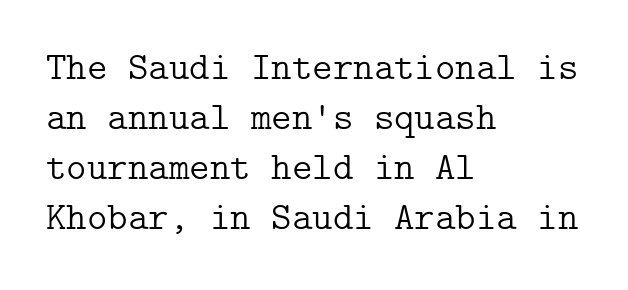
{"serif": "yes", "italic": "no", "bold": "no", "weight": "light", "width": "normal", "stroke_contrast": "low", "x_height": "medium", "underline": "no", "align": "left", "line_spacing": "normal", "line_spacing_ratio": 1.28, "letter_spacing": "normal", "letter_spacing_em": 0.0, "glyph_px": 39}
